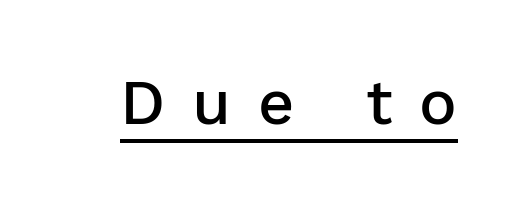
{"serif": "no", "italic": "no", "bold": "semi", "weight": "semibold", "width": "normal", "stroke_contrast": "low", "x_height": "medium", "monospaced": "no", "underline": "yes", "letter_spacing": "wide", "letter_spacing_em": 0.42, "glyph_px": 63}
